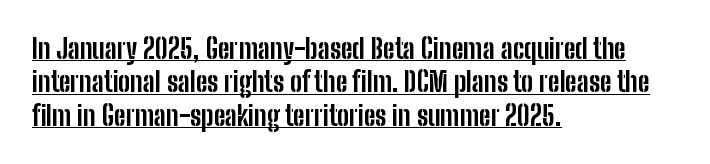
{"italic": "no", "bold": "yes", "underline": "yes", "align": "left", "line_spacing_ratio": 1.24, "letter_spacing": "normal", "letter_spacing_em": 0.0, "glyph_px": 27}
